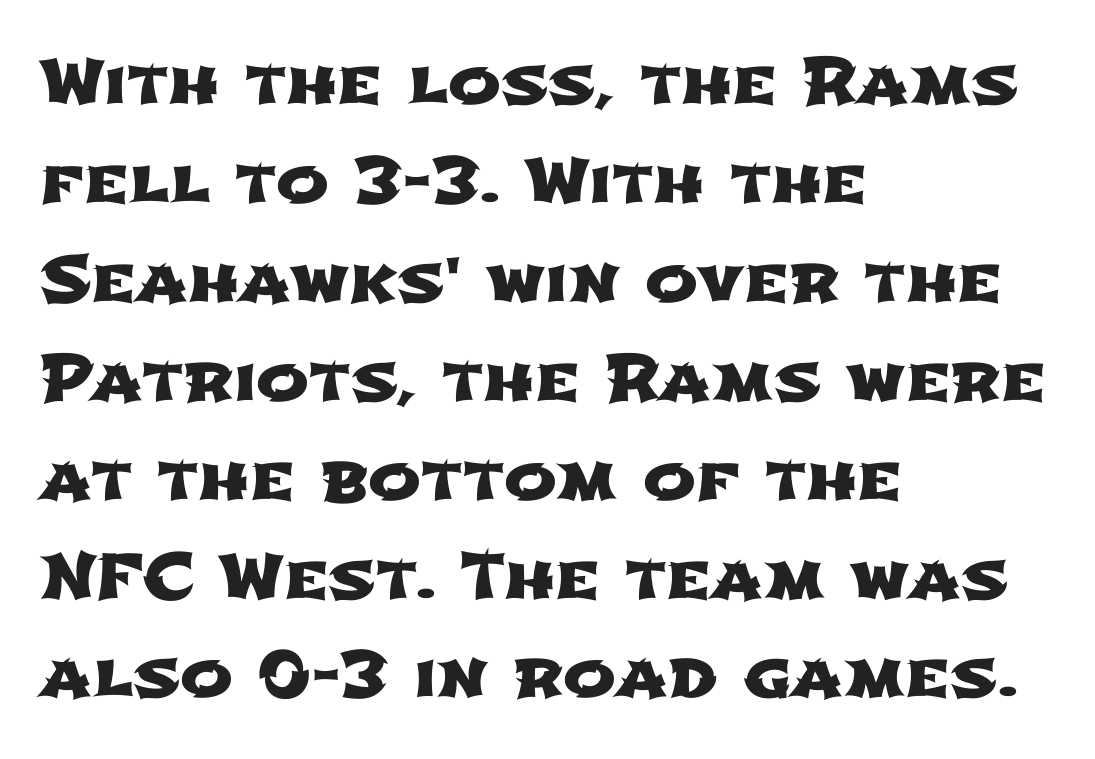
The designer went with a sans here, leaving each stem footless. Caption: standard tracking, unaltered. What's the leading like? Ordinary, nothing unusual. The area under the type is left untouched.
